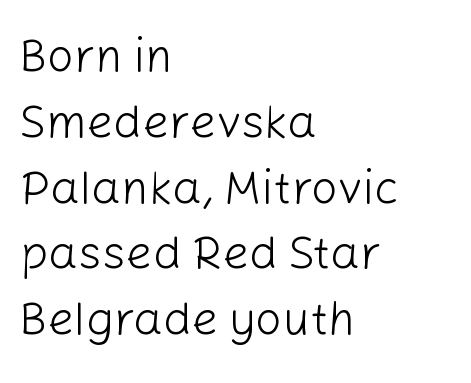
Look at the tracking — it's just the regular setting, nothing added. Compared with a typical body face, this is equally light or lighter still. Vertical strokes here are truly vertical. Proportional: the letters do not fall into vertical columns. Clear beneath every line of the passage.
